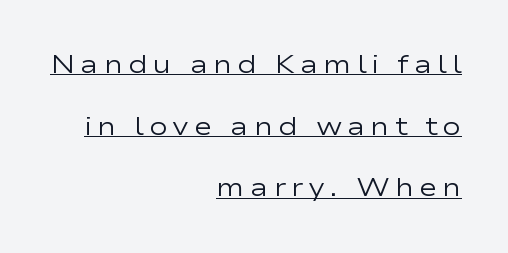
The line texture is sparse and dotted thanks to wide tracking. All the whitespace from short lines collects on the left. The weight tops out at a normal text grade. One glance says open: line gaps are wider than usual.
